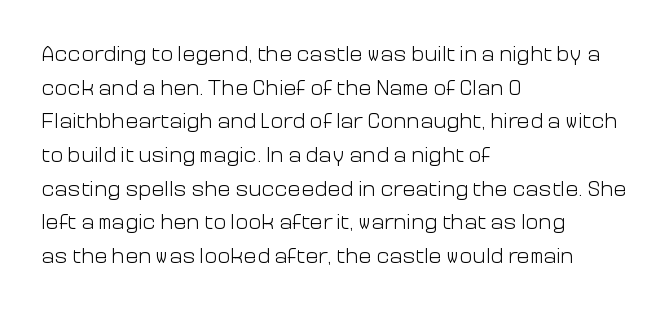
The image shows 22 px text type, upright; set left-aligned, normal line spacing (1.53x), normal letter spacing, not underlined.
